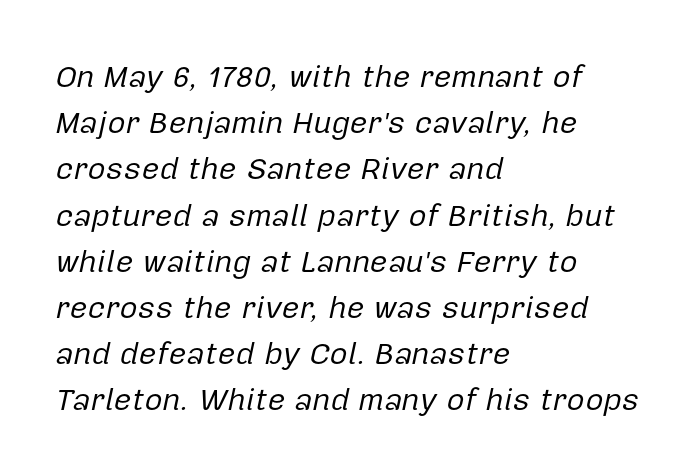
{"italic": "yes", "lean": "right", "slant_degrees": 12, "bold": "no", "weight": "regular", "width": "normal", "stroke_contrast": "low", "x_height": "medium", "monospaced": "no", "underline": "no", "align": "left", "line_spacing": "normal", "line_spacing_ratio": 1.49, "letter_spacing": "normal", "letter_spacing_em": 0.0, "glyph_px": 31}
